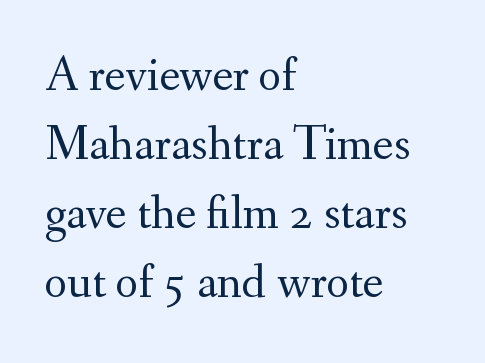
{"serif": "yes", "italic": "no", "bold": "no", "weight": "regular", "width": "normal", "stroke_contrast": "medium", "x_height": "small", "monospaced": "no", "underline": "no", "align": "left", "line_spacing": "normal", "line_spacing_ratio": 1.41, "letter_spacing": "normal", "letter_spacing_em": 0.0, "glyph_px": 49}
